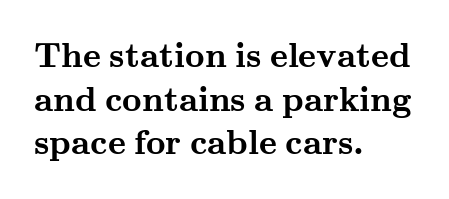
Q: Is the text bold? A: Yes.
Q: Is the text italic (slanted)? A: No, it is upright.
Q: Is the typeface a serif or a sans-serif typeface? A: Serif.
Q: Is the text underlined? A: No.
Q: How is the paragraph aligned? A: Left-aligned.
Q: Is the spacing between letters normal or unusually wide? A: Normal.
Q: Is the spacing between lines tight, normal or loose? A: Normal.
Q: Width (condensed, normal, or wide)? A: Wide.
Q: Stroke contrast? A: Medium.
Q: x-height? A: Small.
Q: Monospaced? A: No.
